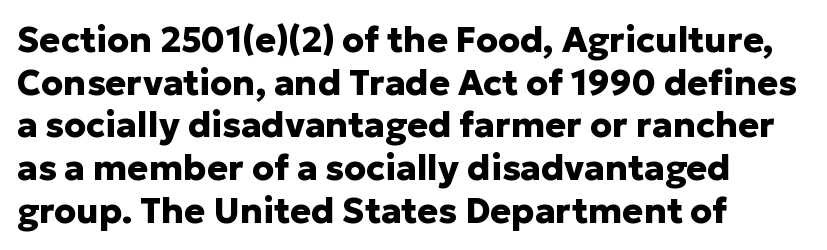
{"serif": "no", "italic": "no", "bold": "yes", "weight": "heavy", "width": "normal", "stroke_contrast": "low", "x_height": "medium", "monospaced": "no", "underline": "no", "align": "left", "line_spacing_ratio": 1.22, "letter_spacing": "normal", "letter_spacing_em": 0.0, "glyph_px": 35}
